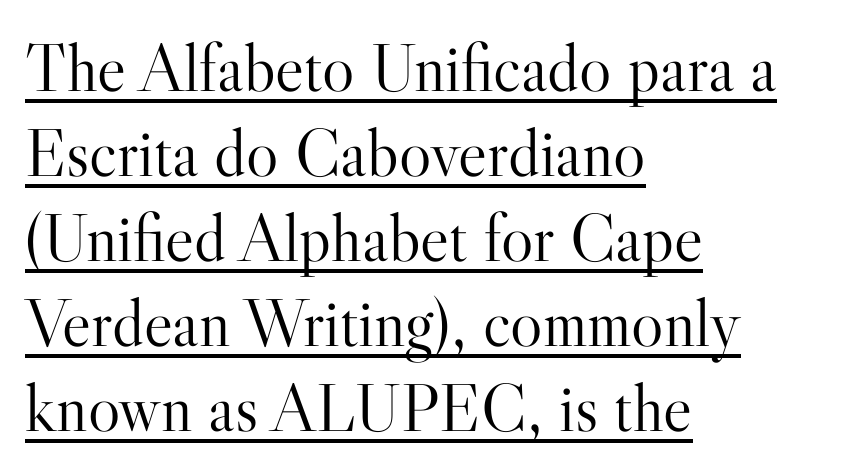
{"serif": "yes", "italic": "no", "bold": "no", "weight": "light", "width": "normal", "stroke_contrast": "high", "x_height": "small", "monospaced": "no", "underline": "yes", "align": "left", "line_spacing": "normal", "line_spacing_ratio": 1.25, "letter_spacing": "normal", "letter_spacing_em": 0.0, "glyph_px": 68}
